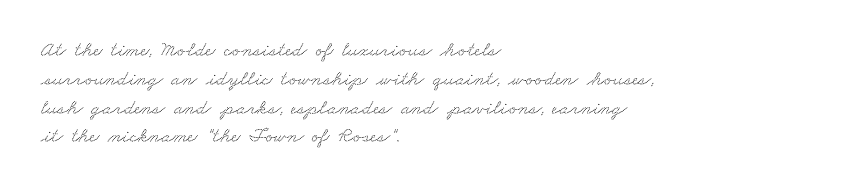
Q: Is the text underlined? A: No.
Q: How is the paragraph aligned? A: Left-aligned.
Q: Is the spacing between letters normal or unusually wide? A: Normal.
Q: Is the spacing between lines tight, normal or loose? A: Normal.
